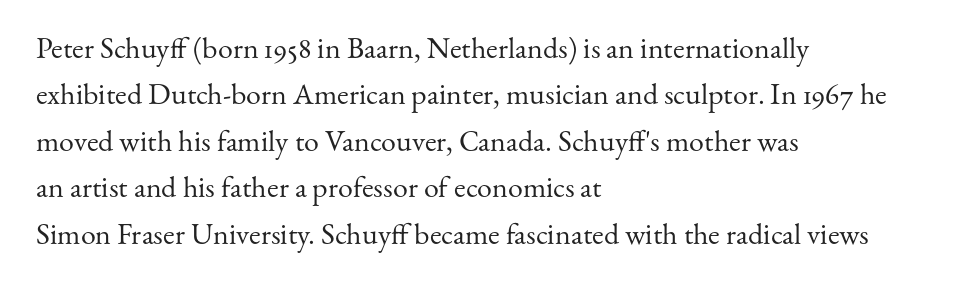
{"serif": "yes", "italic": "no", "bold": "no", "weight": "regular", "width": "normal", "stroke_contrast": "medium", "x_height": "small", "monospaced": "no", "underline": "no", "align": "left", "line_spacing": "normal", "line_spacing_ratio": 1.55, "letter_spacing": "normal", "letter_spacing_em": 0.0, "glyph_px": 30}
